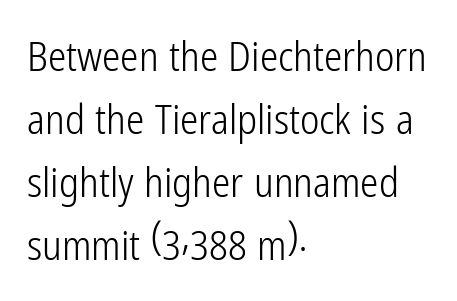
{"serif": "no", "italic": "no", "bold": "no", "weight": "light", "width": "condensed", "stroke_contrast": "low", "x_height": "medium", "monospaced": "no", "underline": "no", "align": "left", "line_spacing": "normal", "line_spacing_ratio": 1.54, "letter_spacing": "normal", "letter_spacing_em": 0.0, "glyph_px": 41}
